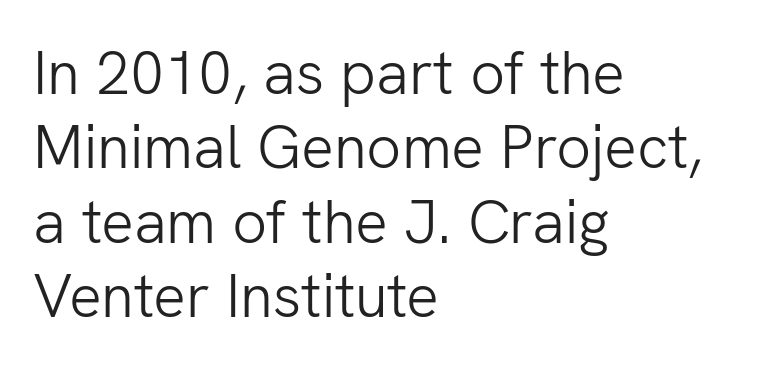
Q: Is the text bold? A: No.
Q: Is the text italic (slanted)? A: No, it is upright.
Q: Is the typeface a serif or a sans-serif typeface? A: Sans-serif.
Q: Is the text underlined? A: No.
Q: How is the paragraph aligned? A: Left-aligned.
Q: Is the spacing between letters normal or unusually wide? A: Normal.
Q: Width (condensed, normal, or wide)? A: Normal.
Q: Stroke contrast? A: Low.
Q: x-height? A: Medium.
Q: Monospaced? A: No.
